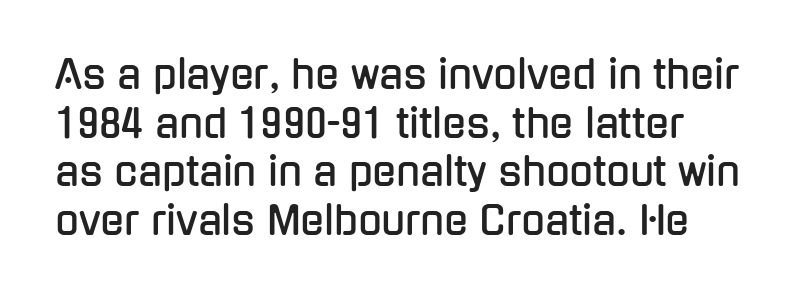
The image shows 39 px condensed sans-serif type, upright; set normal line spacing (1.25x), normal letter spacing, not underlined; low stroke contrast and a medium x-height.
